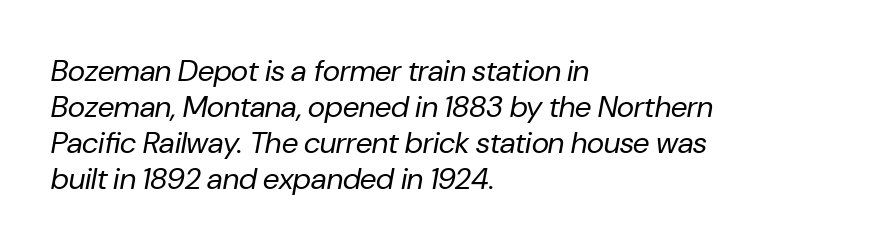
{"italic": "yes", "lean": "right", "slant_degrees": 10, "bold": "no", "weight": "regular", "width": "normal", "stroke_contrast": "low", "x_height": "medium", "monospaced": "no", "underline": "no", "align": "left", "line_spacing_ratio": 1.2, "letter_spacing": "normal", "letter_spacing_em": 0.0, "glyph_px": 30}
